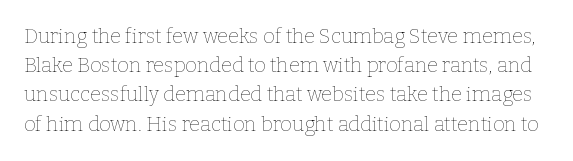
The image shows 20 px text type, upright; set normal line spacing (1.46x), normal letter spacing, not underlined.
